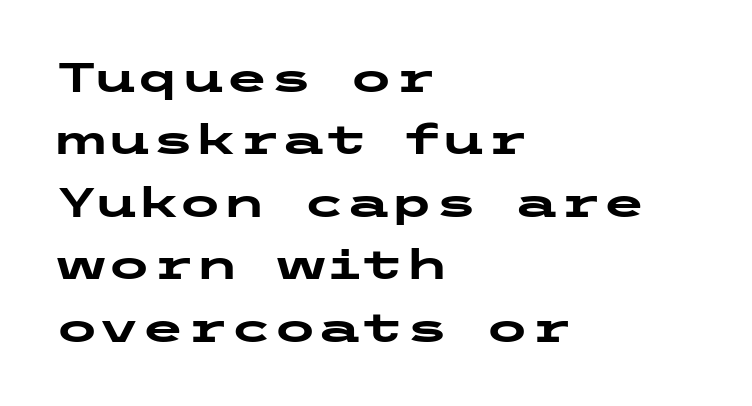
Q: Is the text bold? A: Yes.
Q: Is the text italic (slanted)? A: No, it is upright.
Q: Is the typeface a serif or a sans-serif typeface? A: Sans-serif.
Q: Is the text underlined? A: No.
Q: How is the paragraph aligned? A: Left-aligned.
Q: Is the spacing between letters normal or unusually wide? A: Normal.
Q: Is the spacing between lines tight, normal or loose? A: Normal.
Q: Width (condensed, normal, or wide)? A: Wide.
Q: Stroke contrast? A: Low.
Q: x-height? A: Medium.
